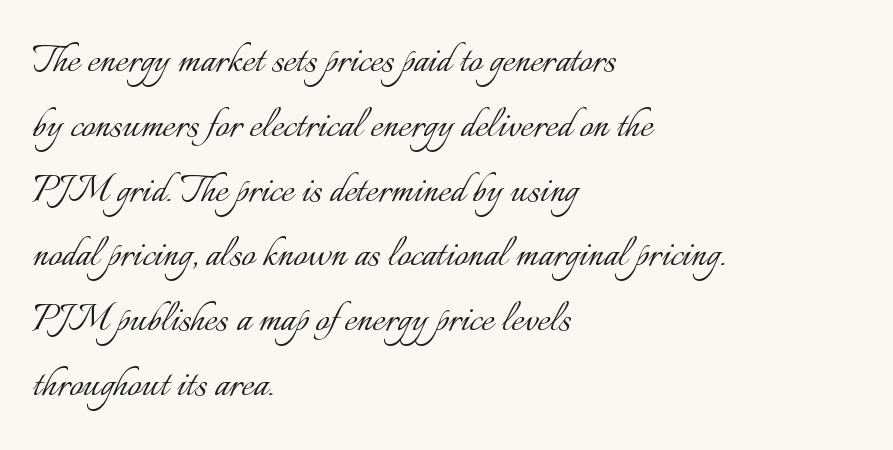
Heft: none added — not bold. Beneath every word, the page is bare. The vertical gap from one line to the next is medium. Varying glyph widths throughout — classic text-font behaviour. Teacher's note: observe the even left margin — that is flush-left alignment.
